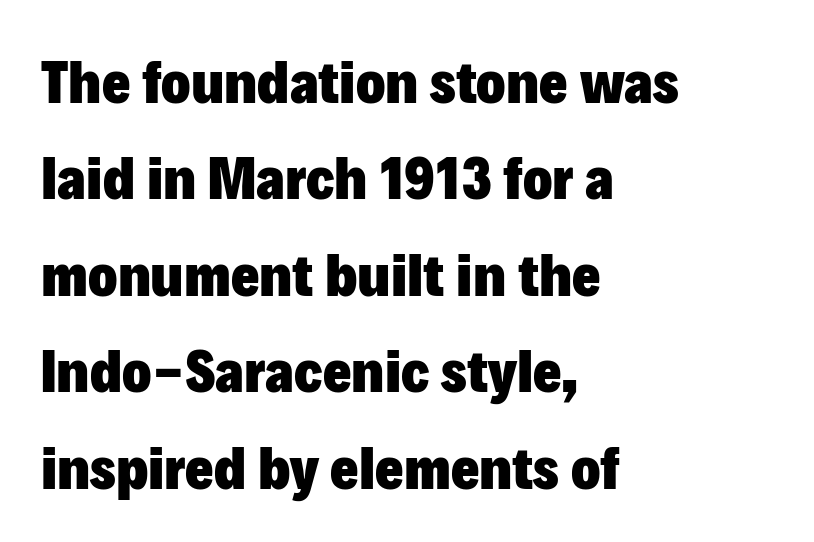
{"serif": "no", "italic": "no", "bold": "yes", "weight": "heavy", "width": "normal", "stroke_contrast": "low", "x_height": "medium", "monospaced": "no", "underline": "no", "align": "left", "line_spacing": "normal", "line_spacing_ratio": 1.58, "letter_spacing": "normal", "letter_spacing_em": 0.0, "glyph_px": 61}
